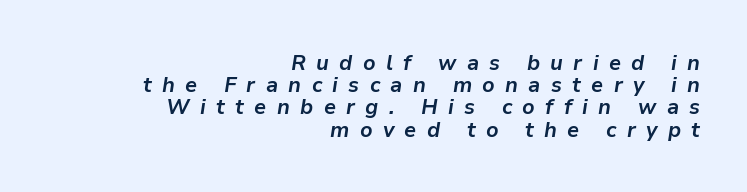
Q: Is the text bold? A: Yes.
Q: Is the text italic (slanted)? A: Yes, it leans right by about 9 degrees.
Q: Is the text underlined? A: No.
Q: How is the paragraph aligned? A: Right-aligned.
Q: Is the spacing between letters normal or unusually wide? A: Unusually wide.
Q: Is the spacing between lines tight, normal or loose? A: Tight.
